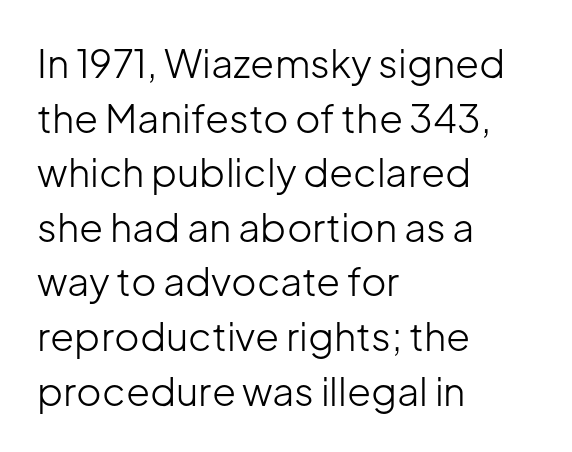
The image shows 39 px light sans-serif type, upright; set left-aligned, normal line spacing (1.4x), normal letter spacing, not underlined; low stroke contrast and a medium x-height.
